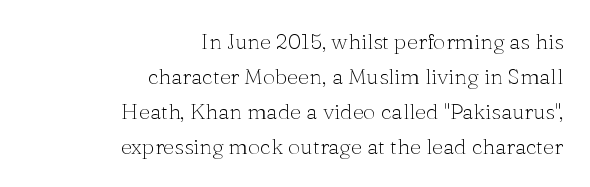
The image shows 22 px text type, upright; set right-aligned, normal line spacing (1.59x), normal letter spacing, not underlined.
